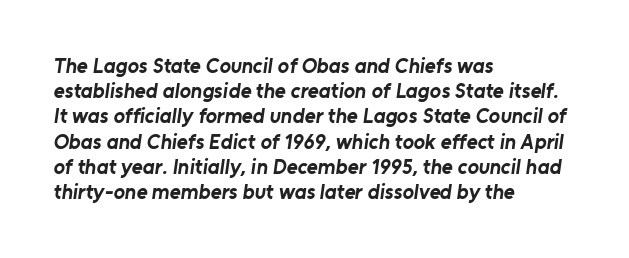
The image shows 21 px bold type; set left-aligned, line spacing 1.2x, normal letter spacing, not underlined.
